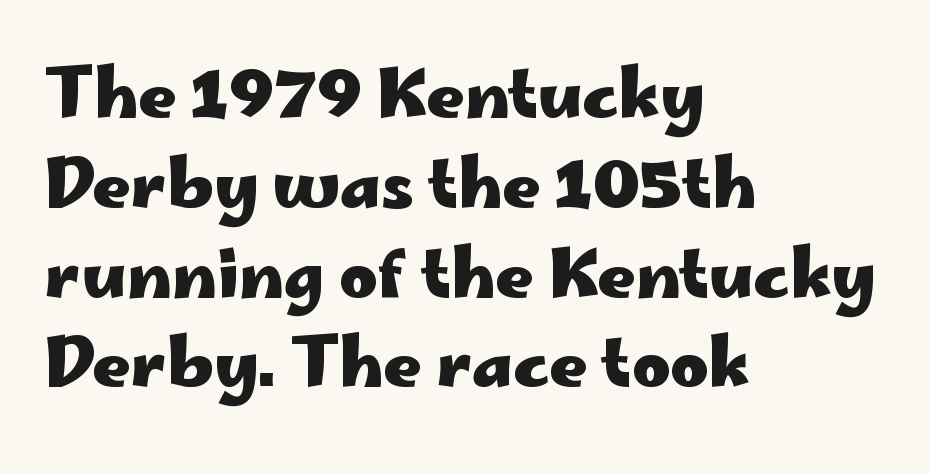
The strokes are fattened all the way to bold. This sample has the flowing, uneven cadence of proportional lettering. This is the regular roman posture of the typeface. Normally led — the rows are evenly, conventionally spaced. Lines of text with bare space underneath. This sample uses plain, unmodified letter spacing.
